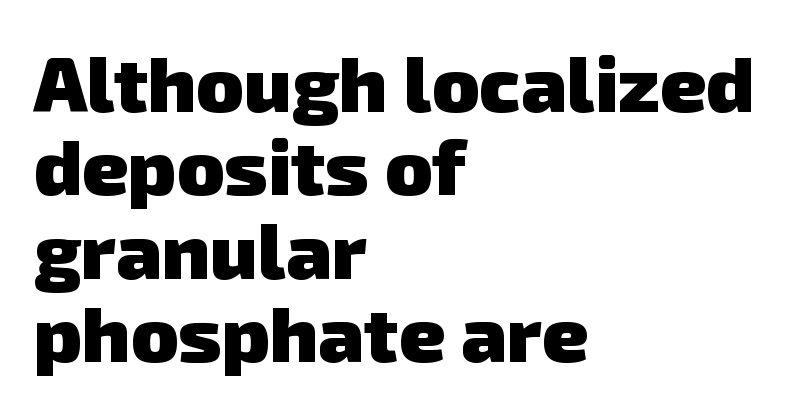
Q: Is the text bold? A: Yes.
Q: Is the typeface a serif or a sans-serif typeface? A: Sans-serif.
Q: Is the text underlined? A: No.
Q: How is the paragraph aligned? A: Left-aligned.
Q: Is the spacing between letters normal or unusually wide? A: Normal.
Q: Is the spacing between lines tight, normal or loose? A: Tight.
Q: Width (condensed, normal, or wide)? A: Normal.
Q: Stroke contrast? A: Low.
Q: x-height? A: Medium.
Q: Monospaced? A: No.
